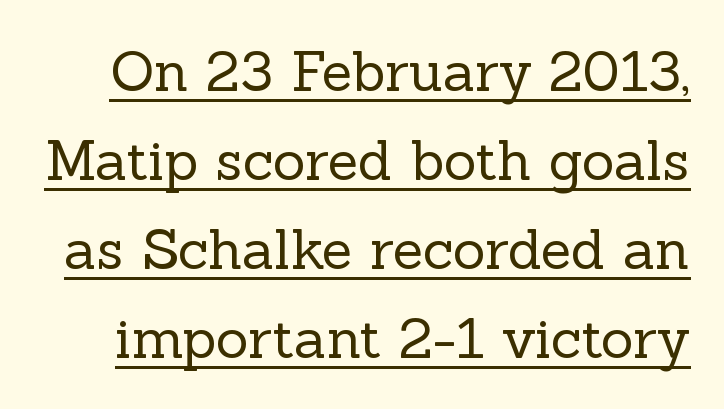
The typesetter has applied underlining to the passage shown. Regular leading. Is the letter spacing exaggerated? No — it looks like the ordinary default. Small tapered or slab feet sit at the stroke ends, so this counts as serif.
